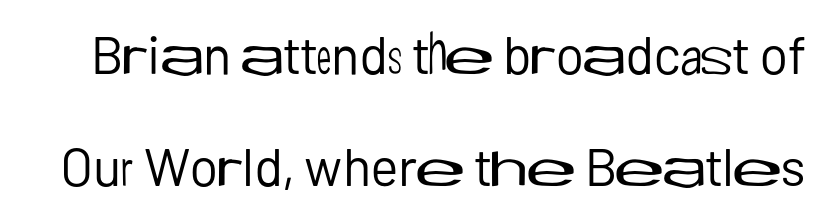
{"serif": "no", "italic": "no", "bold": "no", "weight": "regular", "width": "normal", "stroke_contrast": "low", "x_height": "medium", "monospaced": "no", "underline": "no", "line_spacing": "loose", "line_spacing_ratio": 2.12, "letter_spacing": "normal", "letter_spacing_em": 0.0, "glyph_px": 53}
